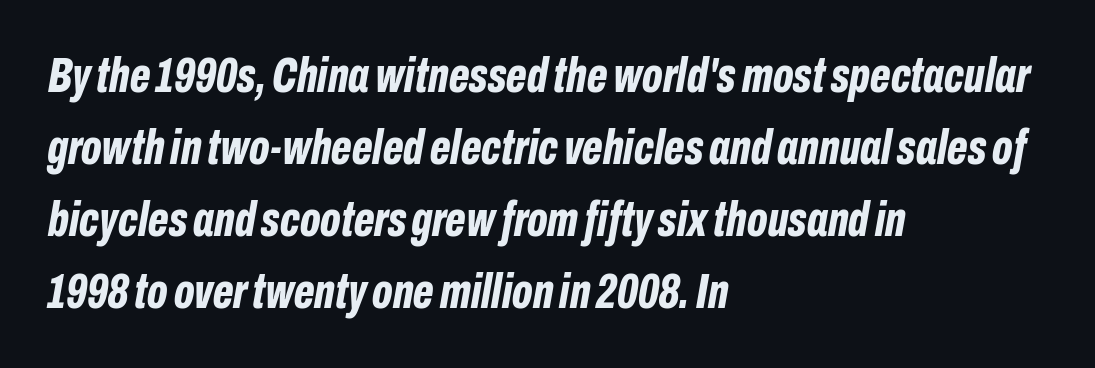
{"italic": "yes", "lean": "right", "slant_degrees": 10, "bold": "yes", "weight": "bold", "width": "condensed", "stroke_contrast": "low", "x_height": "medium", "monospaced": "no", "underline": "no", "align": "left", "line_spacing": "normal", "line_spacing_ratio": 1.47, "letter_spacing": "normal", "letter_spacing_em": 0.0, "glyph_px": 49}
